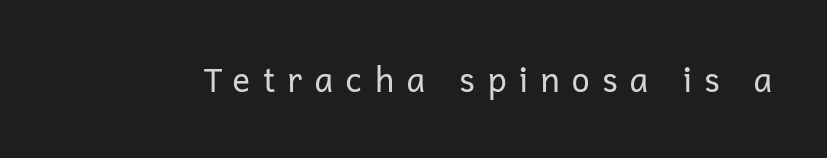
Weight: not bold — regular or lighter. How are the letters spaced? Widely, with obvious added tracking. You could not count columns in this text — the font is proportionally spaced. Upright lettering throughout. Honestly, there is no underline to notice here at all.
